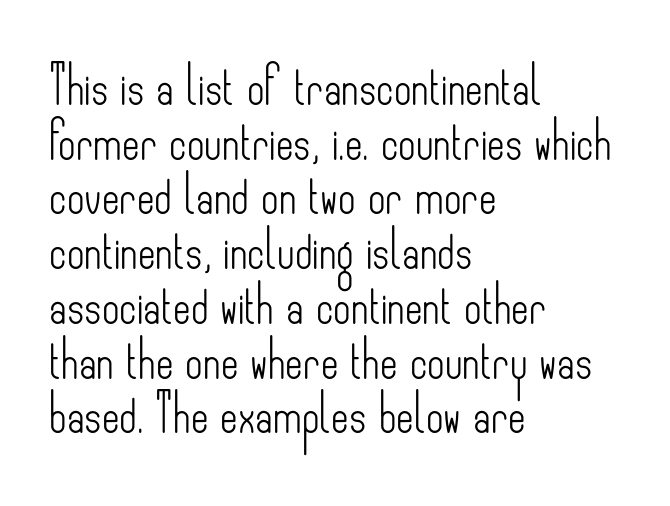
Q: Is the text bold? A: No.
Q: Is the text italic (slanted)? A: No, it is upright.
Q: Is the typeface a serif or a sans-serif typeface? A: Sans-serif.
Q: Is the text underlined? A: No.
Q: How is the paragraph aligned? A: Left-aligned.
Q: Is the spacing between letters normal or unusually wide? A: Normal.
Q: Is the spacing between lines tight, normal or loose? A: Normal.
Q: Width (condensed, normal, or wide)? A: Condensed.
Q: Stroke contrast? A: Low.
Q: x-height? A: Small.
Q: Monospaced? A: No.
